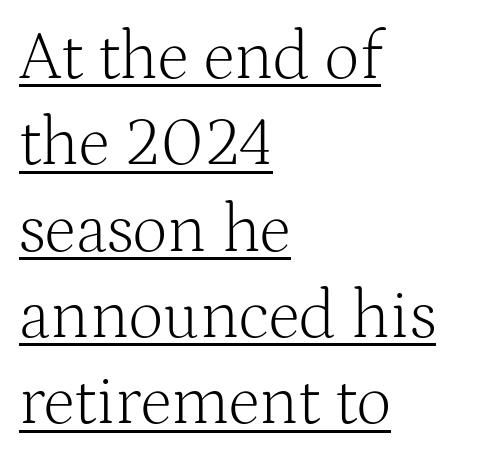
The face used here is rendered with its standard letterfit. Looks like someone drew a line under every word here. The characters display serif detailing at their extremities. Every character sits straight up, as roman type does.
